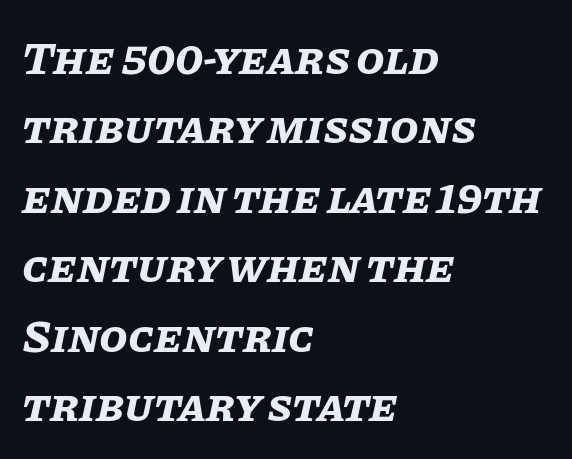
{"italic": "yes", "lean": "right", "slant_degrees": 11, "bold": "yes", "weight": "bold", "width": "normal", "stroke_contrast": "low", "x_height": "large", "monospaced": "no", "underline": "no", "align": "left", "line_spacing": "normal", "line_spacing_ratio": 1.51, "letter_spacing": "normal", "letter_spacing_em": 0.0, "glyph_px": 46}
